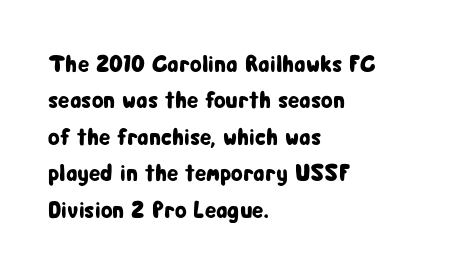
The image shows 24 px text type, upright; set left-aligned, normal line spacing (1.52x), normal letter spacing, not underlined.
